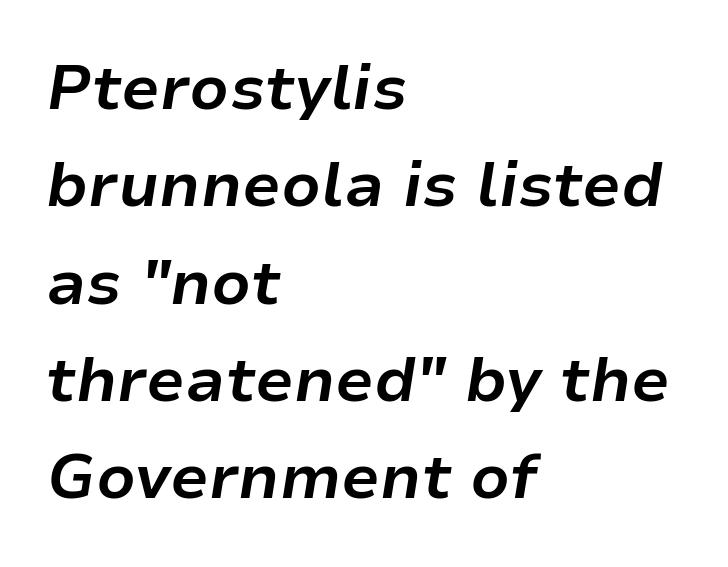
{"italic": "yes", "lean": "right", "slant_degrees": 9, "bold": "yes", "weight": "bold", "width": "normal", "stroke_contrast": "low", "x_height": "medium", "monospaced": "no", "underline": "no", "align": "left", "line_spacing": "normal", "line_spacing_ratio": 1.57, "letter_spacing": "normal", "letter_spacing_em": 0.0, "glyph_px": 62}
